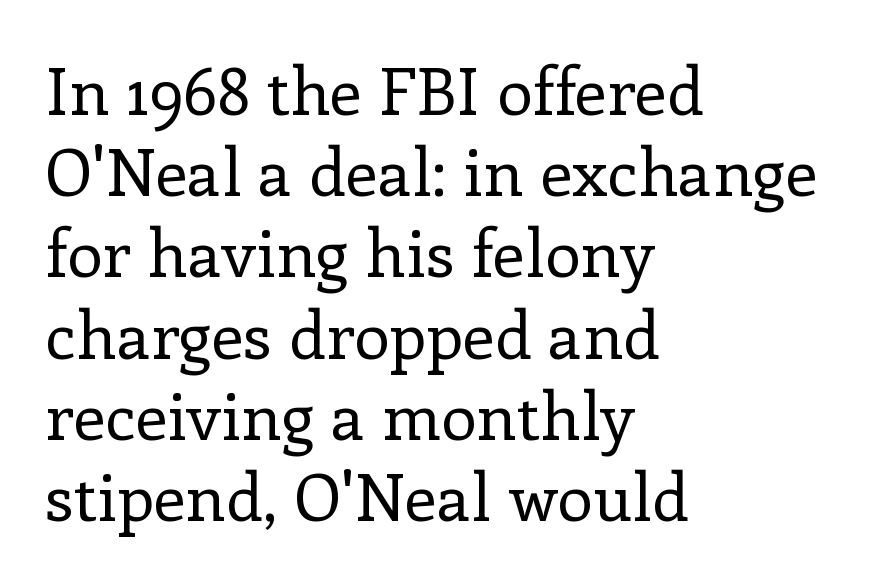
{"serif": "yes", "italic": "no", "bold": "no", "weight": "regular", "width": "normal", "stroke_contrast": "low", "x_height": "medium", "monospaced": "no", "underline": "no", "align": "left", "line_spacing": "normal", "line_spacing_ratio": 1.25, "letter_spacing": "normal", "letter_spacing_em": 0.0, "glyph_px": 65}
